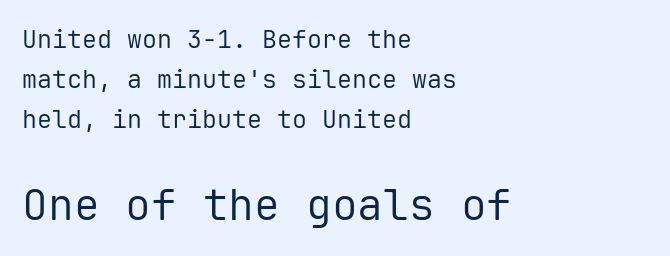
Q: Is the text bold? A: No.
Q: Is the text italic (slanted)? A: No, it is upright.
Q: Is the typeface a serif or a sans-serif typeface? A: Sans-serif.
Q: Is the text underlined? A: No.
Q: How is the paragraph aligned? A: Left-aligned.
Q: Is the spacing between letters normal or unusually wide? A: Normal.
Q: Is the spacing between lines tight, normal or loose? A: Normal.
Q: Which block of text is set in a larger size, the first (top) or the second (bottom)? A: The second (bottom) one.
Q: Width (condensed, normal, or wide)? A: Normal.
Q: Stroke contrast? A: Low.
Q: x-height? A: Medium.
Q: Monospaced? A: Yes.
